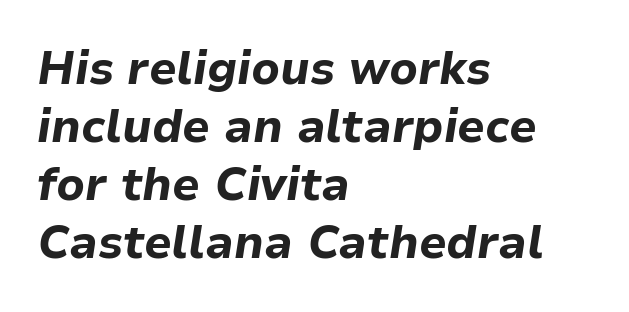
The image shows 46 px bold type, italic (leaning right); set left-aligned, normal line spacing (1.26x), normal letter spacing, not underlined; low stroke contrast and a medium x-height.
